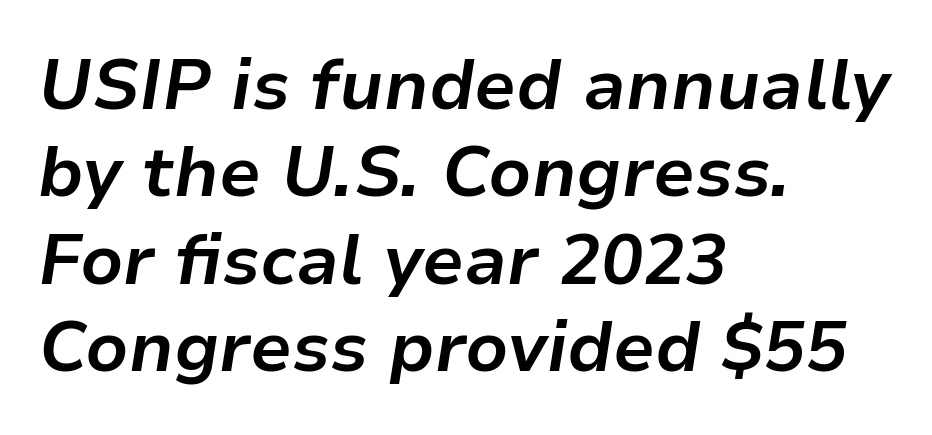
{"italic": "yes", "lean": "right", "slant_degrees": 9, "bold": "yes", "weight": "bold", "width": "normal", "stroke_contrast": "low", "x_height": "medium", "monospaced": "no", "underline": "no", "align": "left", "line_spacing": "normal", "line_spacing_ratio": 1.25, "letter_spacing": "normal", "letter_spacing_em": 0.0, "glyph_px": 70}
